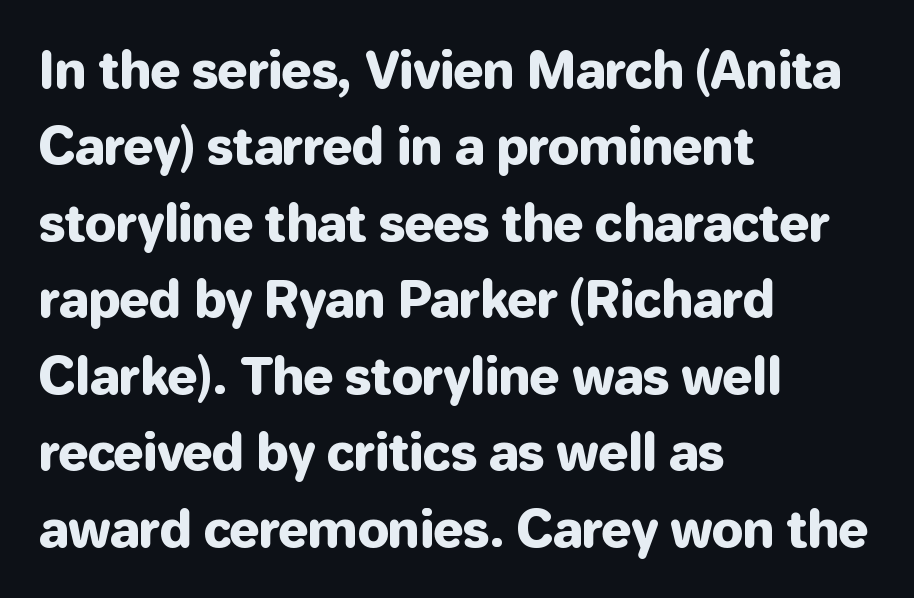
{"serif": "no", "italic": "no", "width": "normal", "stroke_contrast": "low", "x_height": "medium", "monospaced": "no", "underline": "no", "align": "left", "line_spacing": "normal", "line_spacing_ratio": 1.53, "letter_spacing": "normal", "letter_spacing_em": 0.0, "glyph_px": 50}
